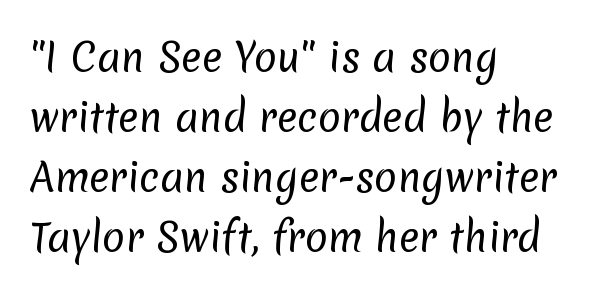
The image shows 38 px regular-weight sans-serif type; set left-aligned, normal line spacing (1.58x), normal letter spacing, not underlined; low stroke contrast and a medium x-height.
